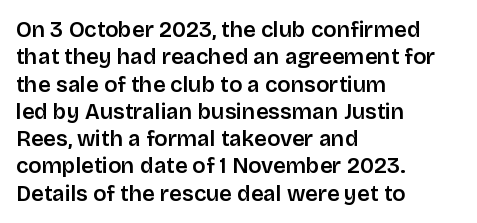
The lines are quadded left. Bare-footed words on every line. Notice how the stems are strictly vertical — no italics here. The gaps between neighbouring characters are ordinary and unremarkable.
